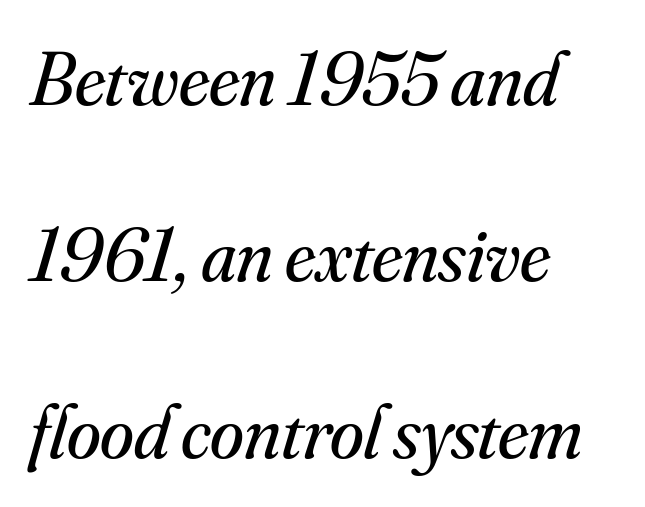
{"serif": "yes", "italic": "yes", "lean": "right", "slant_degrees": 16, "bold": "no", "weight": "regular", "width": "normal", "stroke_contrast": "medium", "x_height": "small", "monospaced": "no", "underline": "no", "align": "left", "line_spacing": "loose", "line_spacing_ratio": 2.29, "letter_spacing": "normal", "letter_spacing_em": 0.0, "glyph_px": 77}
